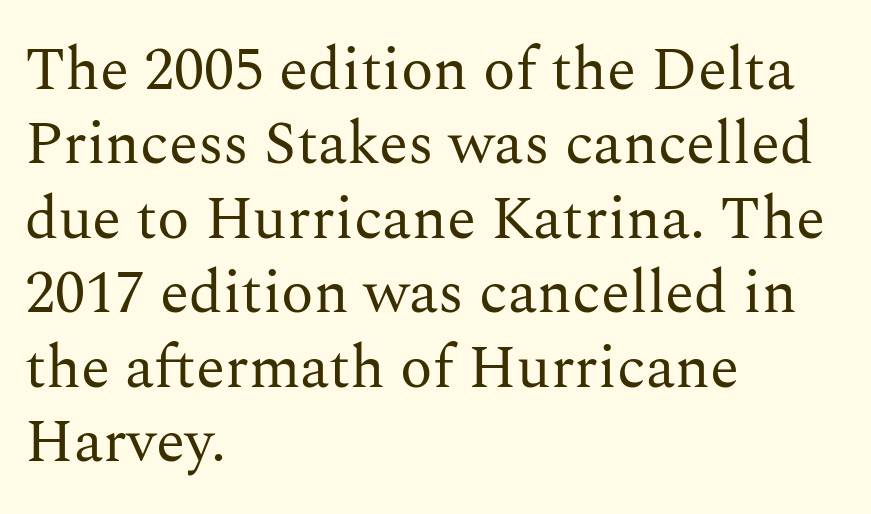
The image shows 60 px regular-weight serif type, upright; set left-aligned, line spacing 1.24x, normal letter spacing, not underlined; medium stroke contrast and a medium x-height.
